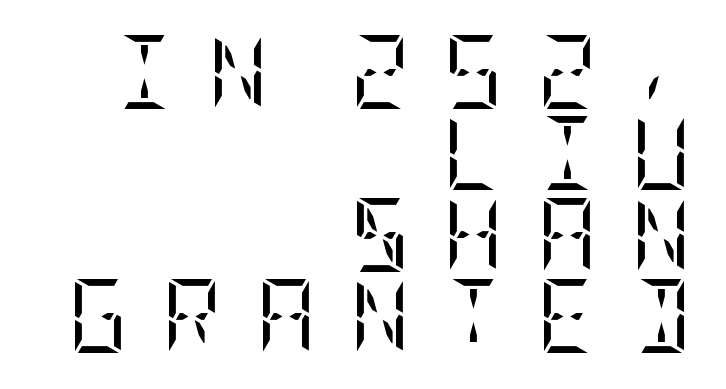
The image shows 74 px regular-weight, condensed serif type, upright; set right-aligned, tight line spacing (1.1x), unusually wide letter spacing (+0.45 em), not underlined; low stroke contrast and a large x-height.
